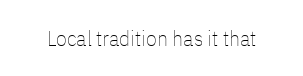
The image shows 22 px text type, upright; set normal letter spacing, not underlined.
